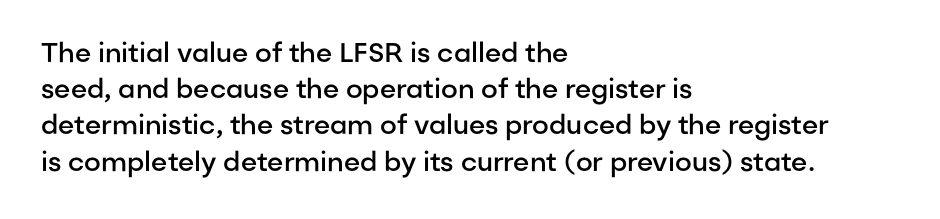
The image shows 27 px text type, upright; set left-aligned, normal line spacing (1.34x), normal letter spacing, not underlined.
